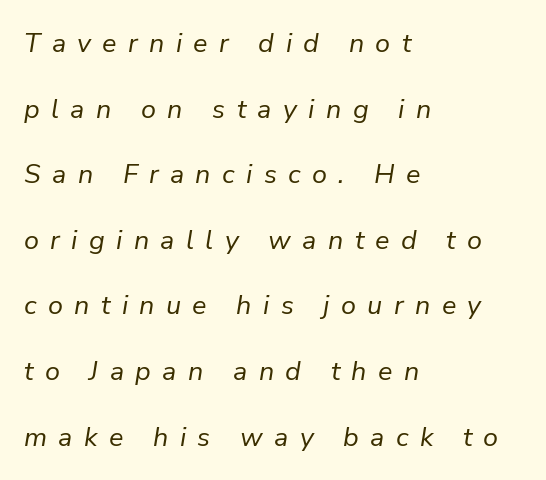
{"italic": "yes", "lean": "right", "slant_degrees": 9, "bold": "no", "underline": "no", "align": "left", "line_spacing": "loose", "line_spacing_ratio": 2.43, "letter_spacing": "wide", "letter_spacing_em": 0.42, "glyph_px": 27}
